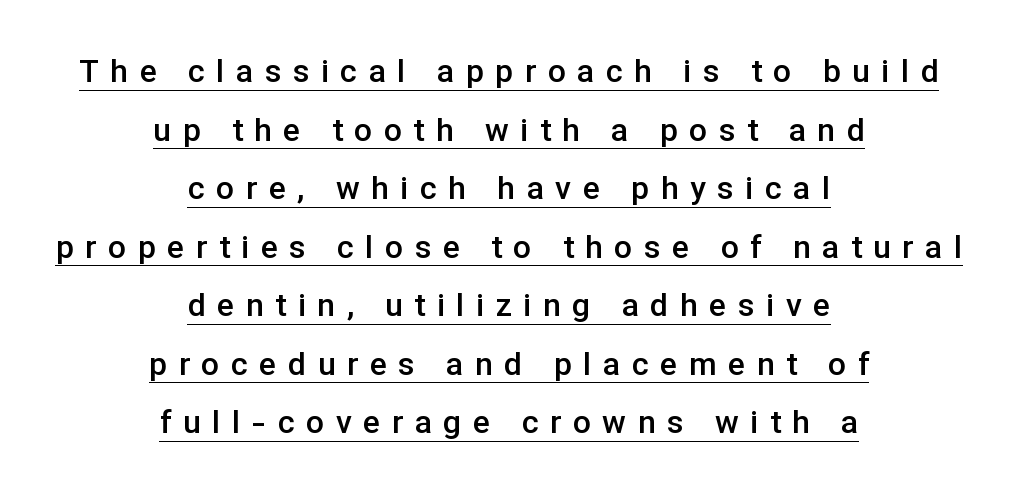
The image shows 32 px semibold sans-serif type, upright; set centered, line spacing 1.83x, unusually wide letter spacing (+0.36 em), underlined; low stroke contrast and a medium x-height.
